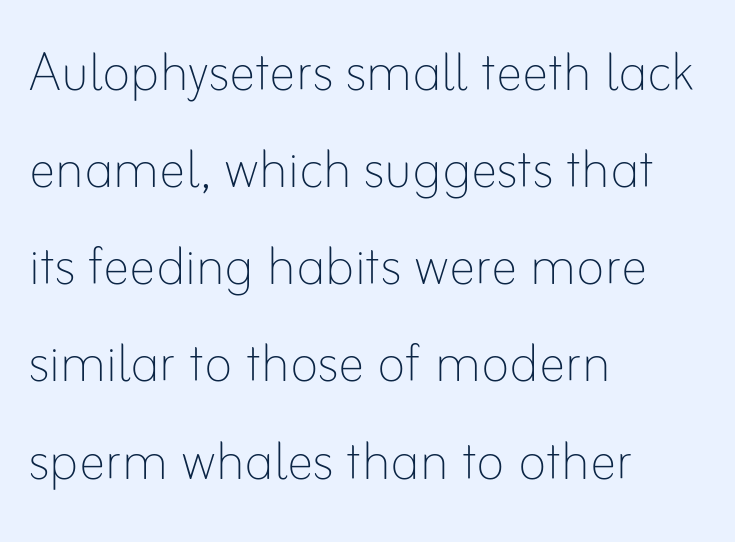
{"italic": "no", "bold": "no", "weight": "thin", "width": "normal", "stroke_contrast": "low", "x_height": "small", "monospaced": "no", "underline": "no", "align": "left", "line_spacing": "normal", "line_spacing_ratio": 1.45, "letter_spacing": "normal", "letter_spacing_em": 0.0, "glyph_px": 67}
